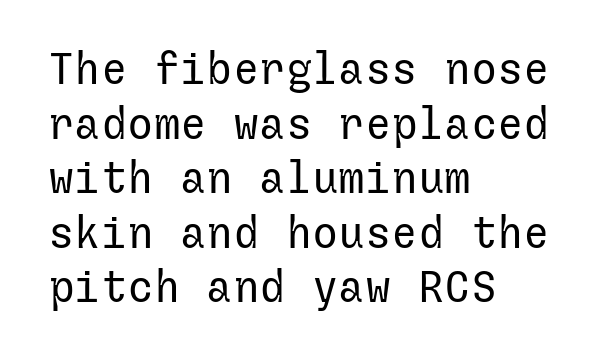
Q: Is the text bold? A: No.
Q: Is the text italic (slanted)? A: No, it is upright.
Q: Is the typeface a serif or a sans-serif typeface? A: Sans-serif.
Q: Is the text underlined? A: No.
Q: How is the paragraph aligned? A: Left-aligned.
Q: Is the spacing between letters normal or unusually wide? A: Normal.
Q: Width (condensed, normal, or wide)? A: Normal.
Q: Stroke contrast? A: Low.
Q: x-height? A: Medium.
